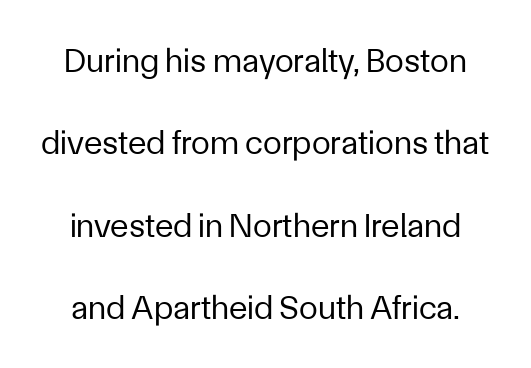
Q: Is the text bold? A: No.
Q: Is the text italic (slanted)? A: No, it is upright.
Q: Is the typeface a serif or a sans-serif typeface? A: Sans-serif.
Q: Is the text underlined? A: No.
Q: Is the spacing between letters normal or unusually wide? A: Normal.
Q: Is the spacing between lines tight, normal or loose? A: Loose.
Q: Width (condensed, normal, or wide)? A: Normal.
Q: Stroke contrast? A: Low.
Q: x-height? A: Medium.
Q: Monospaced? A: No.
